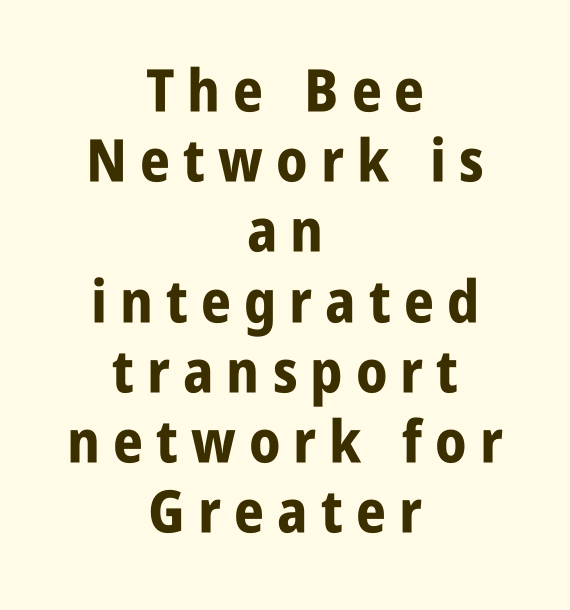
Heavy, bold letterforms. This rendering widens character spacing well past its baseline value. The passage shown is typed in a proportional face where columns would drift. Decoration check: the copy has no underline. This sample uses an upright cut, with every glyph sitting square on the baseline.
